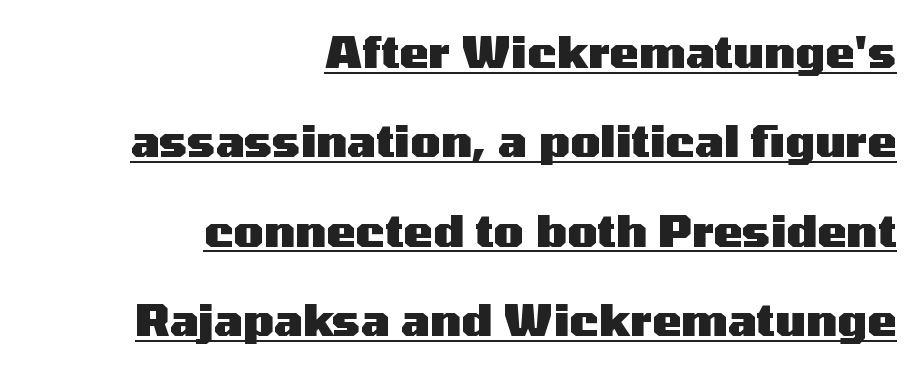
Q: Is the text bold? A: Yes.
Q: Is the text italic (slanted)? A: No, it is upright.
Q: Is the typeface a serif or a sans-serif typeface? A: Sans-serif.
Q: Is the text underlined? A: Yes.
Q: How is the paragraph aligned? A: Right-aligned.
Q: Is the spacing between letters normal or unusually wide? A: Normal.
Q: Is the spacing between lines tight, normal or loose? A: Loose.
Q: Width (condensed, normal, or wide)? A: Wide.
Q: Stroke contrast? A: Medium.
Q: x-height? A: Medium.
Q: Monospaced? A: No.
